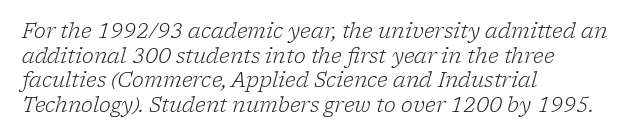
The face used here is rendered with its standard letterfit. Tall strokes in this sample are angled rather than plumb. Bare-footed words on every line. The face looks like a standard text weight, possibly lighter.
